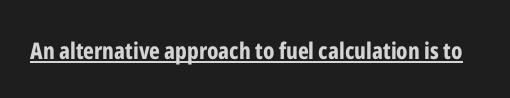
Q: Is the text bold? A: Yes.
Q: Is the text italic (slanted)? A: No, it is upright.
Q: Is the text underlined? A: Yes.
Q: Is the spacing between letters normal or unusually wide? A: Normal.
